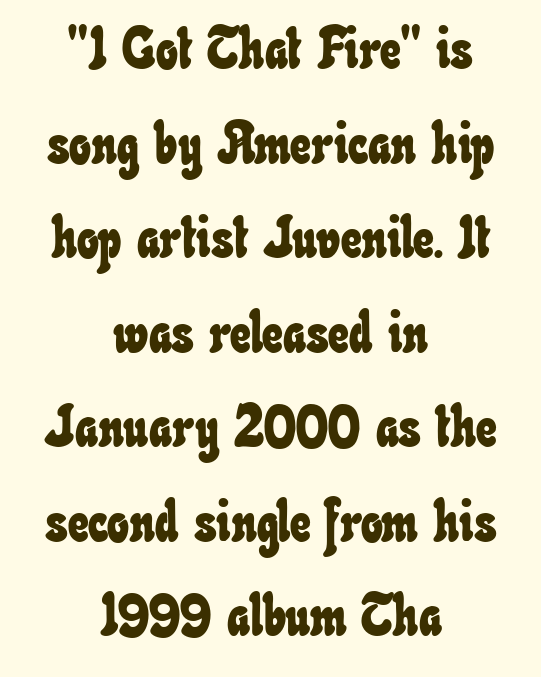
A clean baseline with only descenders dipping below it. Varying glyph widths throughout — classic text-font behaviour. Short note: letters normally spaced. The designer left line spacing at the default. The typesetter chose a symmetrical, centered arrangement here.
